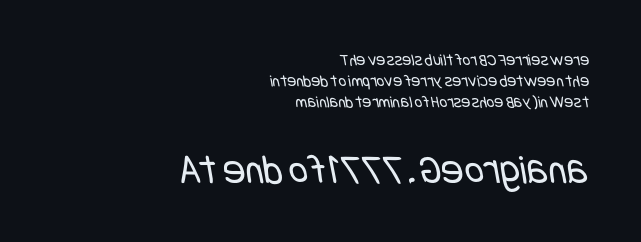
{"serif": "no", "bold": "no", "weight": "regular", "width": "condensed", "stroke_contrast": "low", "x_height": "large", "underline": "no", "align": "right", "line_spacing_ratio": 1.24, "letter_spacing": "normal", "letter_spacing_em": 0.0, "larger_block": "second", "size_ratio": 2.47, "glyph_px": 42}
